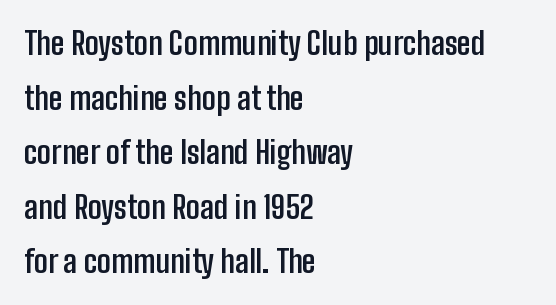
The image shows 31 px semibold, condensed sans-serif type, upright; set left-aligned, line spacing 1.76x, normal letter spacing, not underlined; low stroke contrast and a medium x-height.
